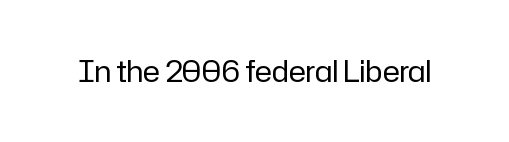
{"serif": "no", "italic": "no", "bold": "no", "weight": "regular", "width": "normal", "stroke_contrast": "low", "x_height": "medium", "monospaced": "no", "underline": "no", "letter_spacing": "normal", "letter_spacing_em": 0.0, "glyph_px": 29}
